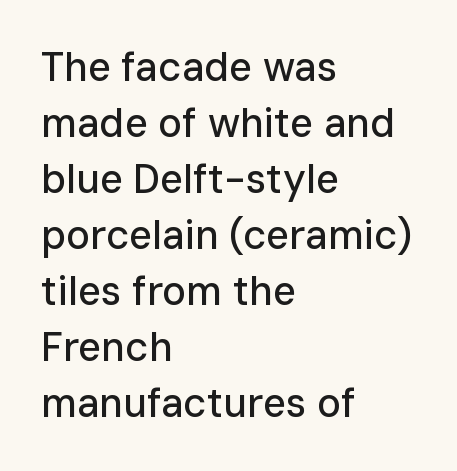
Honestly, the row spacing looks completely unremarkable. Tall strokes in this sample are plumb rather than angled. Line beginnings align vertically; line endings do not. Spacing verdict: proportional, widths tailored to each character.
